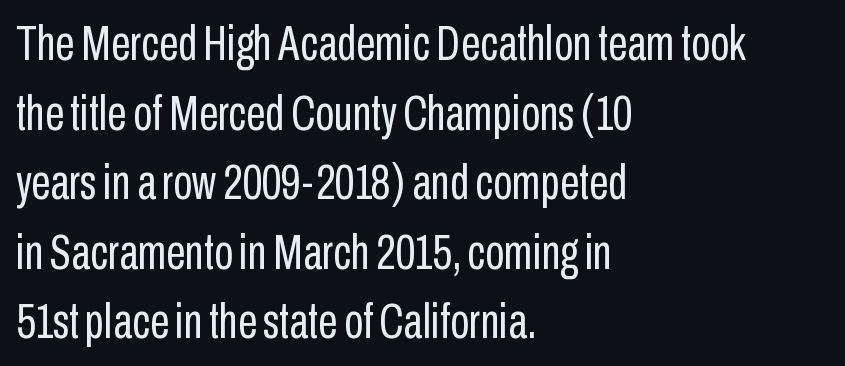
If you measured baseline to baseline, you'd find a middling distance. This is roman type, the default non-slanted kind. Are there feet on the stems? There aren't — it's a sans. These lines stack with their left ends in a neat column. The specimen omits any rule beneath the text block's lines.
